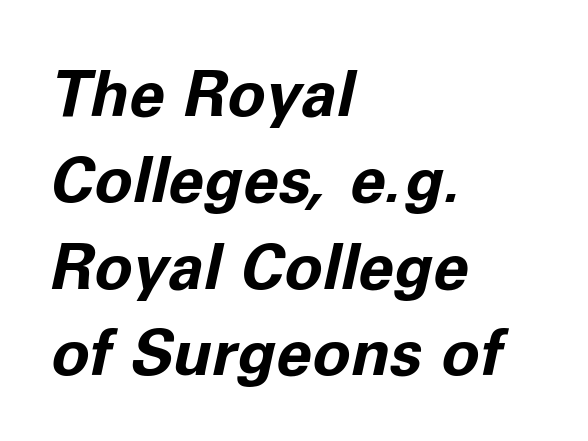
Italic: yes, the glyphs are oblique. These lines stack with their left ends in a neat column. Does the weight exceed regular? Yes, all the way to bold. The leading is moderate, giving the passage an even texture. Note the varied advance widths — an 'i' is clearly narrower than an 'm'. Each row of text sits above clean, open space.
